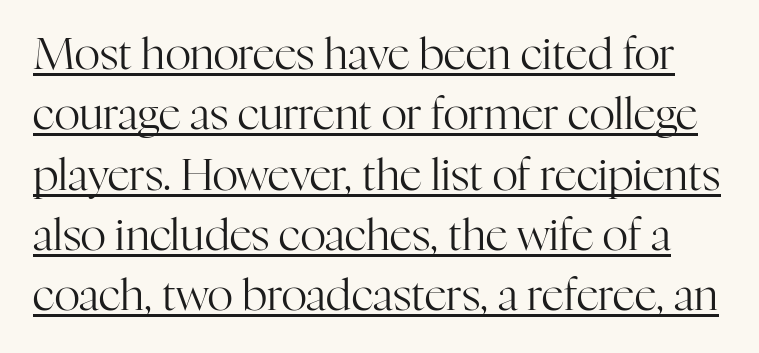
The image shows 44 px regular-weight serif type, upright; set normal line spacing (1.37x), normal letter spacing, underlined; high stroke contrast and a medium x-height.
